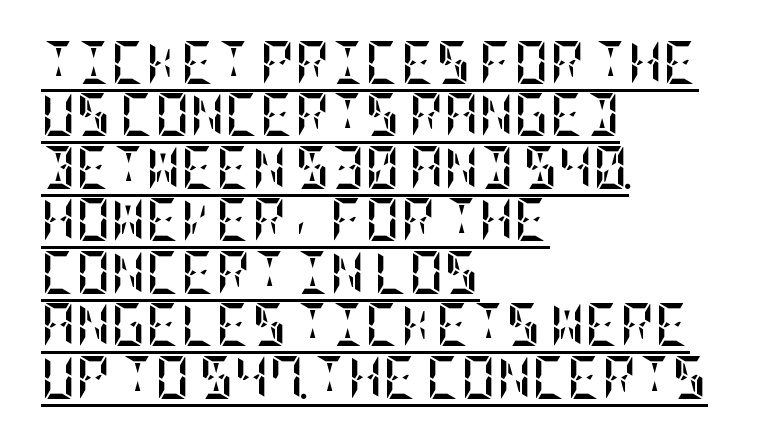
Designer's note — italics off, roman on. What decoration does the sample have? An underline. Left-aligned paragraph, ragged on the right. Glyph-to-glyph distance matches everyday printed text. I'd describe the lettering as bold — thick and assertive.
